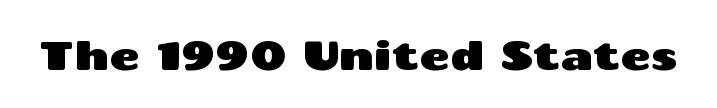
The image shows 41 px wide sans-serif type, upright; set normal letter spacing, not underlined; medium stroke contrast and a medium x-height.
